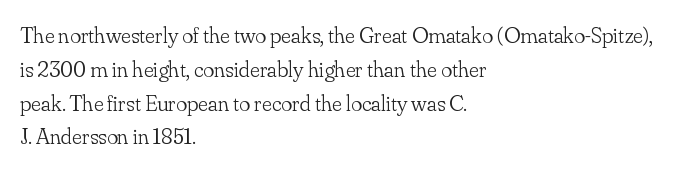
Q: Is the text bold? A: No.
Q: Is the text italic (slanted)? A: No, it is upright.
Q: Is the text underlined? A: No.
Q: How is the paragraph aligned? A: Left-aligned.
Q: Is the spacing between letters normal or unusually wide? A: Normal.
Q: Is the spacing between lines tight, normal or loose? A: Normal.
